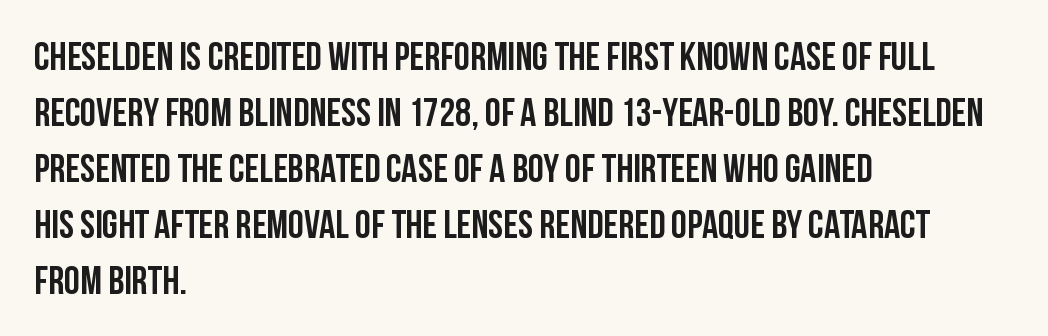
Q: Is the text bold? A: Yes.
Q: Is the text italic (slanted)? A: No, it is upright.
Q: Is the typeface a serif or a sans-serif typeface? A: Sans-serif.
Q: Is the text underlined? A: No.
Q: How is the paragraph aligned? A: Left-aligned.
Q: Is the spacing between letters normal or unusually wide? A: Normal.
Q: Is the spacing between lines tight, normal or loose? A: Normal.
Q: Width (condensed, normal, or wide)? A: Condensed.
Q: Stroke contrast? A: Low.
Q: x-height? A: Large.
Q: Monospaced? A: No.
